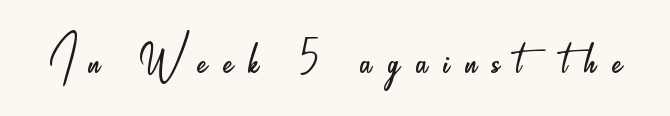
Look at the tracking — it's clearly loosened, letters drifting apart. Letters have the restrained weight of plain body copy at most. Do the characters align in a grid? No, the font is proportional. Unmarked baselines from the first word to the last. This rendering employs a face without finishing strokes, i.e., a sans-serif.
